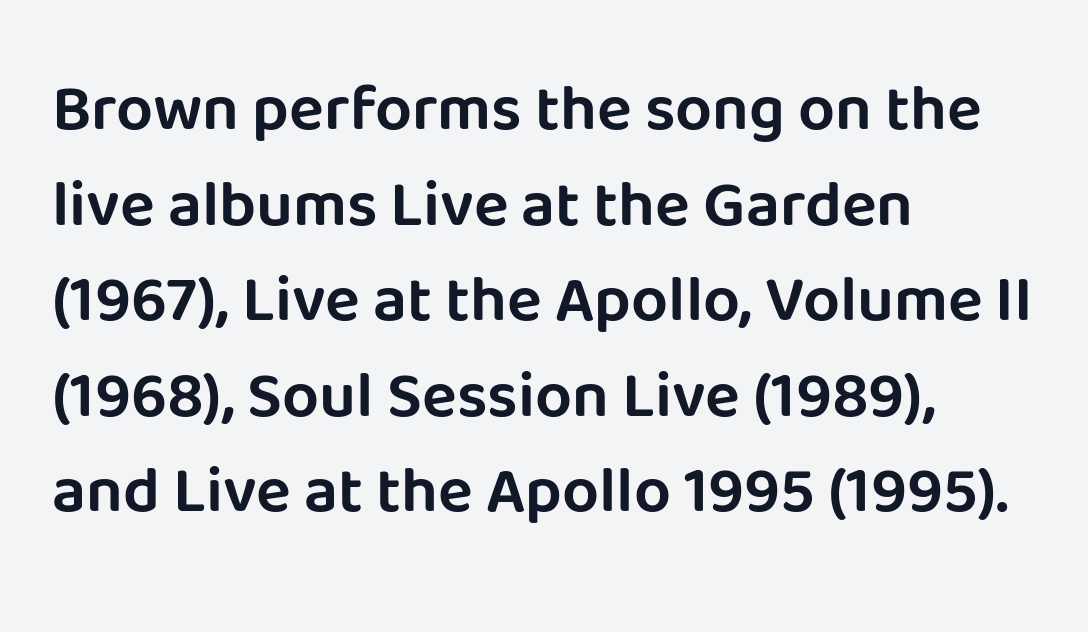
{"serif": "no", "italic": "no", "width": "normal", "stroke_contrast": "low", "x_height": "large", "monospaced": "no", "underline": "no", "align": "left", "line_spacing": "normal", "line_spacing_ratio": 1.47, "letter_spacing": "normal", "letter_spacing_em": 0.0, "glyph_px": 65}
